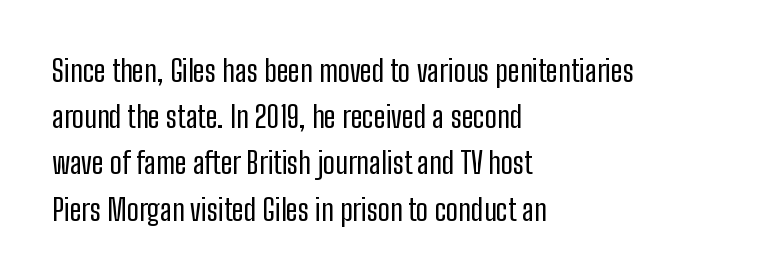
{"serif": "no", "italic": "no", "bold": "no", "weight": "regular", "width": "condensed", "stroke_contrast": "low", "x_height": "medium", "monospaced": "no", "underline": "no", "align": "left", "line_spacing": "normal", "line_spacing_ratio": 1.54, "letter_spacing": "normal", "letter_spacing_em": 0.0, "glyph_px": 30}
